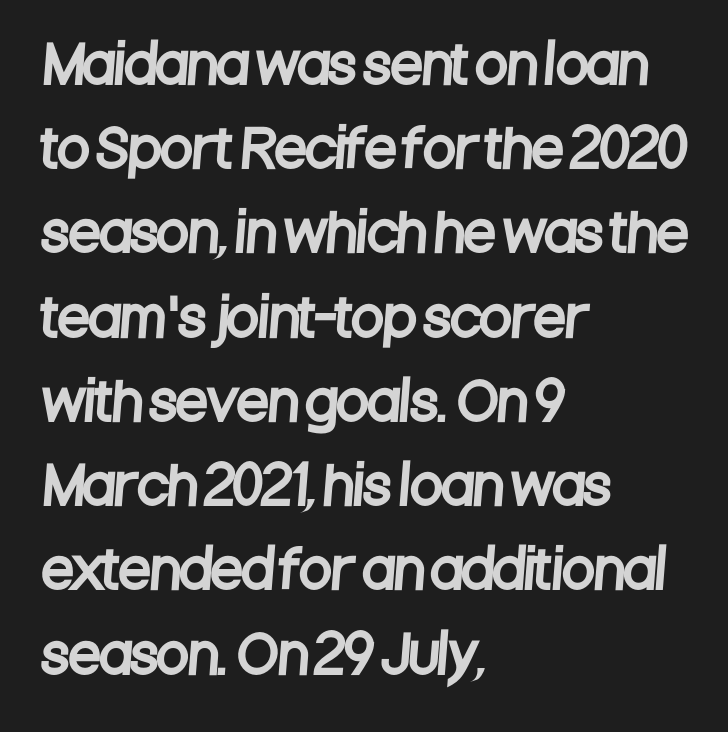
Varying glyph widths throughout — classic text-font behaviour. Bare-footed words on every line. The horizontal fit of the characters is conventional and even. The leading is moderate, giving the passage an even texture. This rendering uses left alignment, leaving the right contour irregular.
